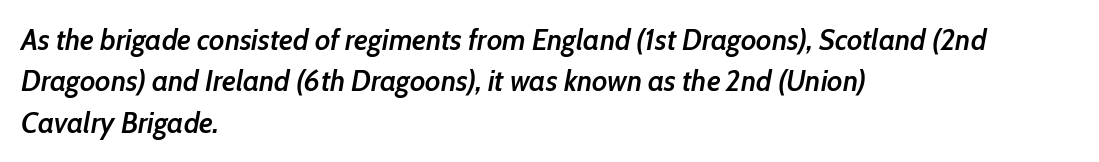
Q: Is the text bold? A: Semi-bold.
Q: Is the text italic (slanted)? A: Yes, it leans right by about 10 degrees.
Q: Is the text underlined? A: No.
Q: How is the paragraph aligned? A: Left-aligned.
Q: Is the spacing between letters normal or unusually wide? A: Normal.
Q: Is the spacing between lines tight, normal or loose? A: Normal.
Q: Width (condensed, normal, or wide)? A: Condensed.
Q: Stroke contrast? A: Low.
Q: x-height? A: Medium.
Q: Monospaced? A: No.
